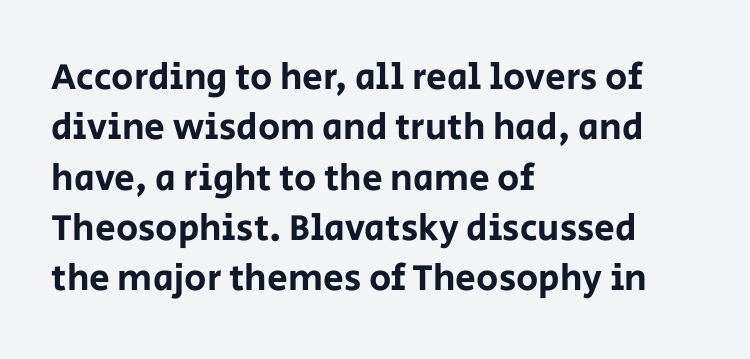
The image shows 37 px sans-serif type, upright; set left-aligned, normal line spacing (1.36x), normal letter spacing, not underlined; low stroke contrast and a large x-height.
